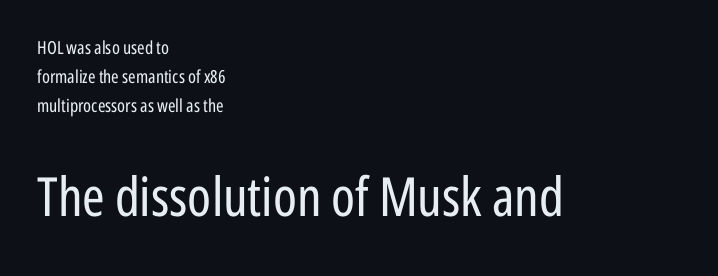
{"serif": "no", "italic": "no", "bold": "no", "weight": "regular", "width": "condensed", "stroke_contrast": "low", "x_height": "medium", "monospaced": "no", "underline": "no", "align": "left", "line_spacing": "normal", "line_spacing_ratio": 1.6, "letter_spacing": "normal", "letter_spacing_em": 0.0, "larger_block": "second", "size_ratio": 3.0, "glyph_px": 54}
